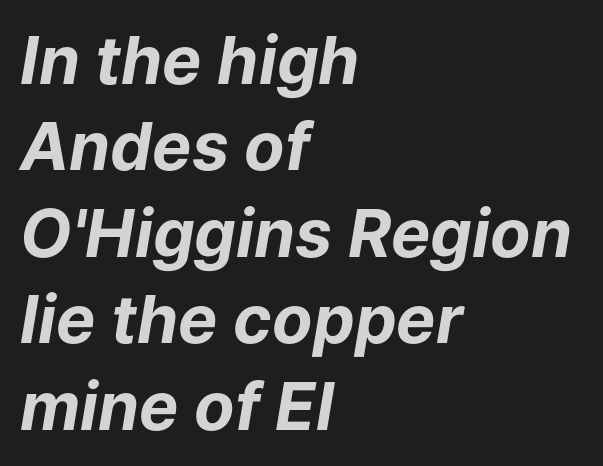
Does the weight exceed regular? Yes, all the way to bold. Line starts are locked; line ends wander. Think of a printed novel: that variable character pitch is what you see here. The letters are slanted; this is an italic face.
